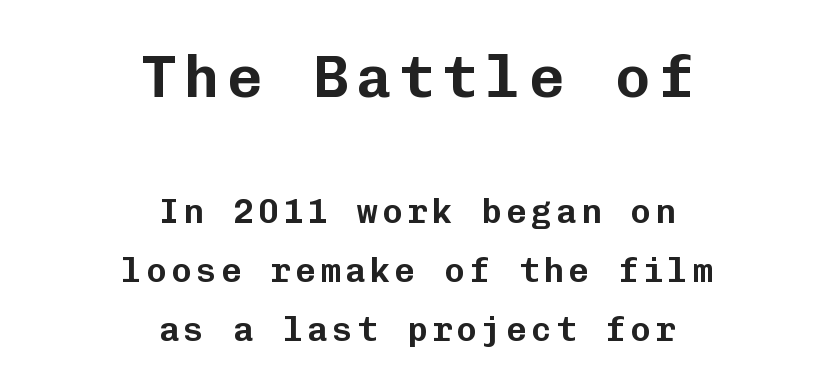
Scale decreases going downward across the two blocks. Underline: absent. No italicization has been applied; the sample stays upright. Type style note: lacks serifs.
